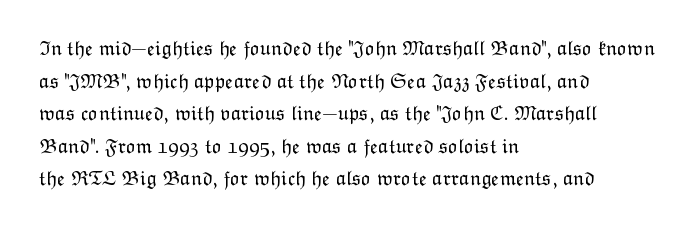
The image shows 21 px text type, upright; set left-aligned, normal line spacing (1.55x), normal letter spacing, not underlined.
